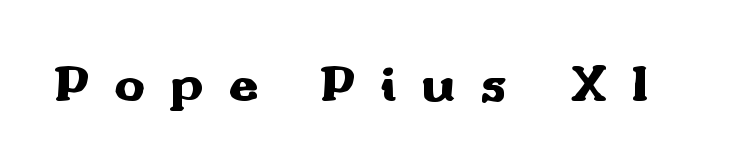
Q: Is the text bold? A: Yes.
Q: Is the text italic (slanted)? A: No, it is upright.
Q: Is the typeface a serif or a sans-serif typeface? A: Sans-serif.
Q: Is the text underlined? A: No.
Q: Is the spacing between letters normal or unusually wide? A: Unusually wide.
Q: Width (condensed, normal, or wide)? A: Wide.
Q: Stroke contrast? A: Medium.
Q: x-height? A: Small.
Q: Monospaced? A: No.
